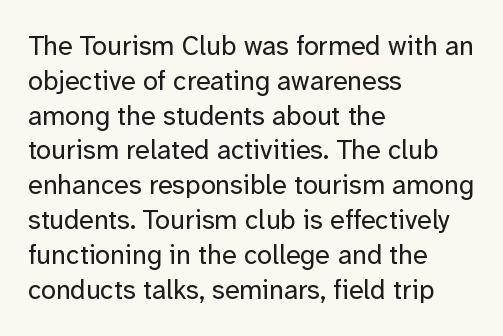
The image shows 27 px text type, upright; set left-aligned, normal line spacing (1.29x), normal letter spacing, not underlined.
